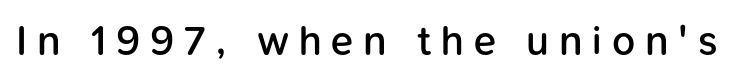
The passage shown is typed in a proportional face where columns would drift. Rendered with straight, roman letterforms. The rendering uses a semibold face; strokes are thickened but not to full bold. Substantial extra tracking has been applied to these lines. These lines are composed in type without serifs.
